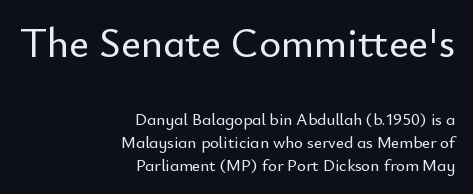
Any mark beneath the type? The region is blank. These two chunks differ in scale, with the top chunk taking the larger measure. The axis of the letterforms is exactly vertical. Where is the straight margin? On the right. If you measured baseline to baseline, you'd find a middling distance. Tracking value appears to be zero — textbook default spacing.
